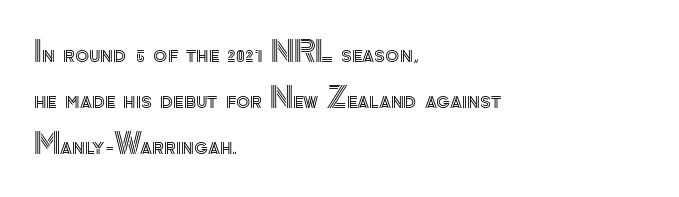
{"italic": "no", "width": "normal", "x_height": "small", "monospaced": "no", "underline": "no", "align": "left", "line_spacing": "normal", "line_spacing_ratio": 1.59, "letter_spacing": "normal", "letter_spacing_em": 0.0, "glyph_px": 29}
